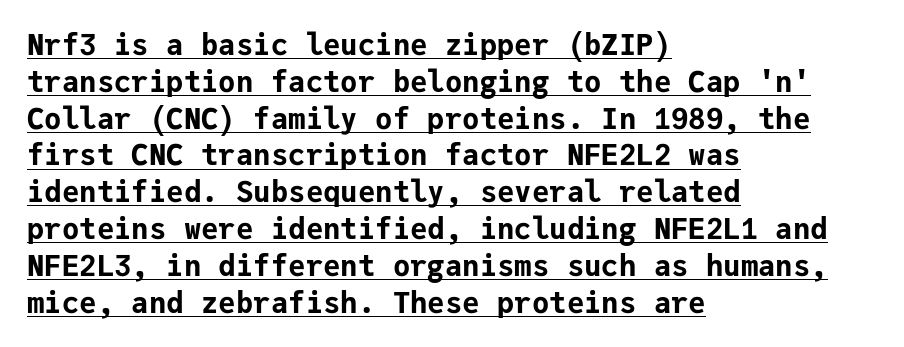
Is there any slant? The stems are plumb. The type is set solid horizontally, with unmodified tracking. Here the designer chose a console-style face with uniform glyph widths. Nothing sits at the stroke ends, so this counts as sans-serif. Beneath each row of characters lies a ruled line. The rendering uses a bold face; every stroke is thick and dark.
